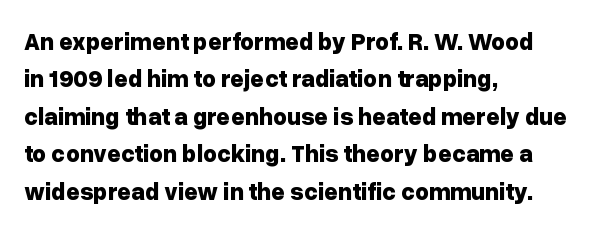
{"italic": "no", "bold": "yes", "underline": "no", "align": "left", "line_spacing": "normal", "line_spacing_ratio": 1.56, "letter_spacing": "normal", "letter_spacing_em": 0.0, "glyph_px": 24}
